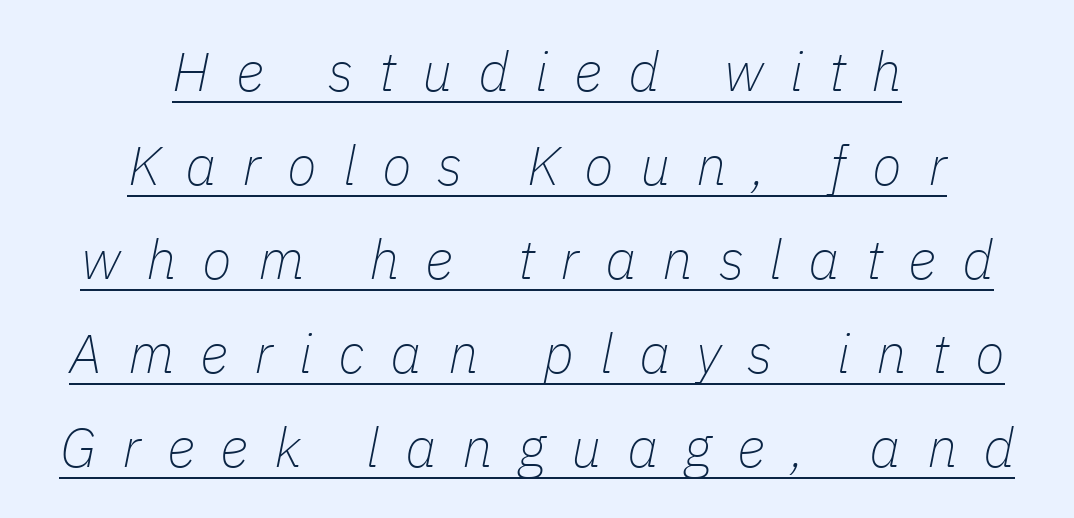
The image shows 55 px thin type, italic (leaning right); set centered, line spacing 1.71x, unusually wide letter spacing (+0.47 em), underlined; low stroke contrast and a medium x-height.
